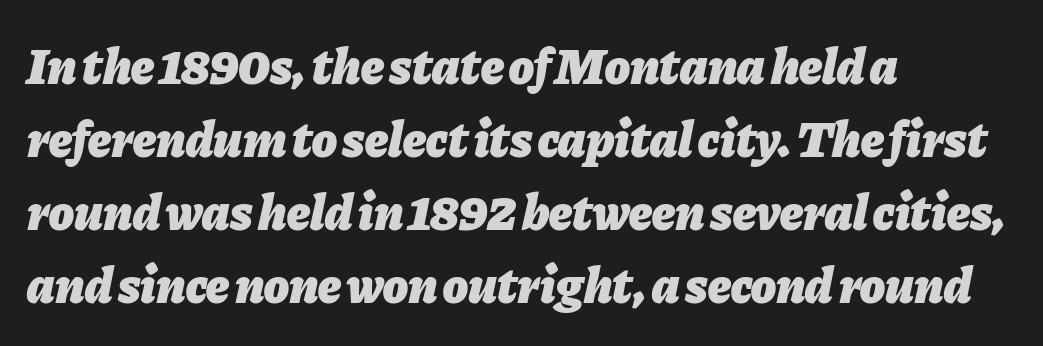
This sample uses an oblique cut, with every glyph tilted off the vertical. A typesetter would call this proportional, since set widths differ per character. Typographic density is high because the face is bold. The designer left line spacing at the default.
